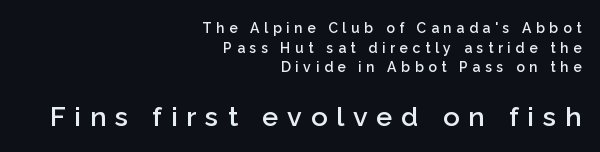
Beneath every word, the page is bare. The passage shown has open, widely tracked lettering throughout. Baseline-to-baseline distance is the conventional proportion of letter height. Rendered with straight, roman letterforms. The compositor pushed each line to the right boundary.
